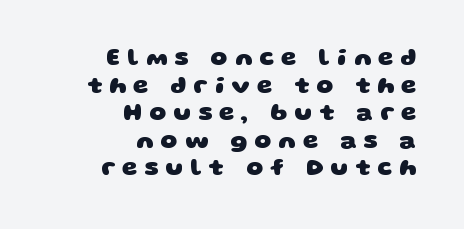
The gap between lines stays unmarked. Line spacing here is tight. Does the weight exceed regular? Yes, all the way to bold. The setting favours the right margin, as signatures and pull-quotes sometimes do. You could only call the tracking loose — the letters float apart.
